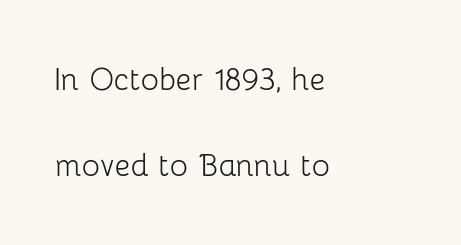
{"serif": "no", "italic": "no", "bold": "no", "weight": "light", "width": "normal", "stroke_contrast": "low", "x_height": "medium", "monospaced": "no", "underline": "no", "align": "left", "line_spacing": "loose", "line_spacing_ratio": 2.26, "letter_spacing": "normal", "letter_spacing_em": 0.0, "glyph_px": 38}
